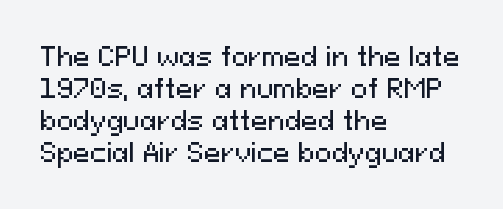
The image shows 25 px text type, upright; set left-aligned, normal line spacing (1.28x), normal letter spacing, not underlined.
